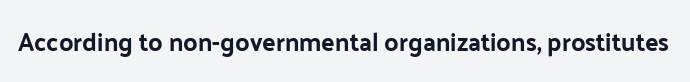
{"italic": "no", "underline": "no", "letter_spacing": "normal", "letter_spacing_em": 0.0, "glyph_px": 25}
